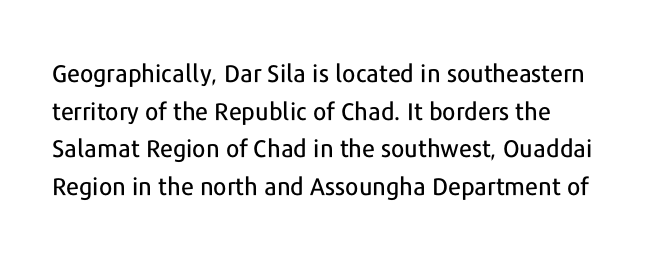
Q: Is the text italic (slanted)? A: No, it is upright.
Q: Is the text underlined? A: No.
Q: How is the paragraph aligned? A: Left-aligned.
Q: Is the spacing between letters normal or unusually wide? A: Normal.
Q: Is the spacing between lines tight, normal or loose? A: Normal.
